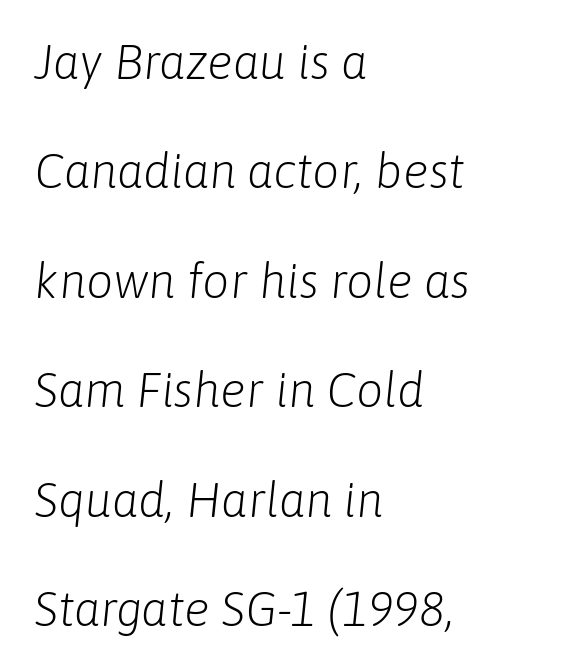
The image shows 48 px light type, italic (leaning right); set left-aligned, loose line spacing (2.28x), normal letter spacing, not underlined; low stroke contrast and a medium x-height.
